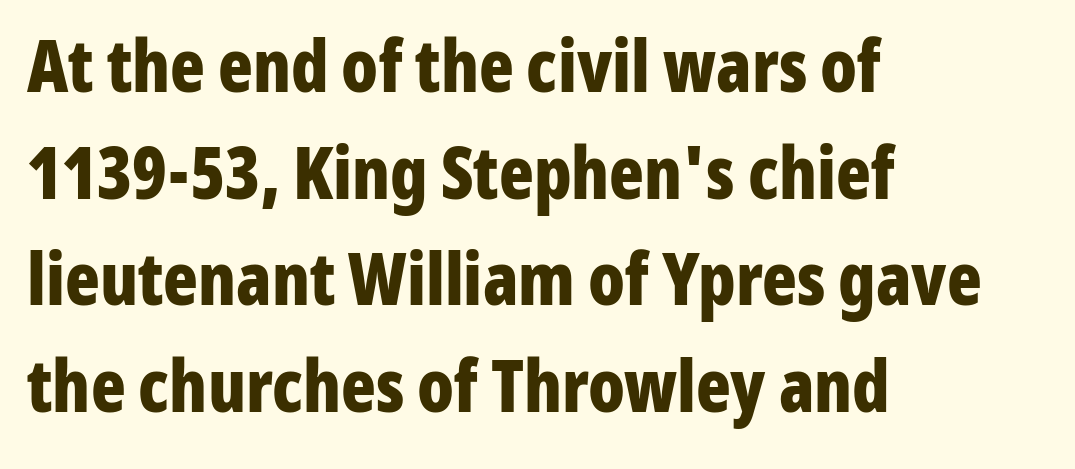
These lines are composed in type without serifs. Regular leading. This is heavy type, rendered in bold. Vertical strokes here are truly vertical.
